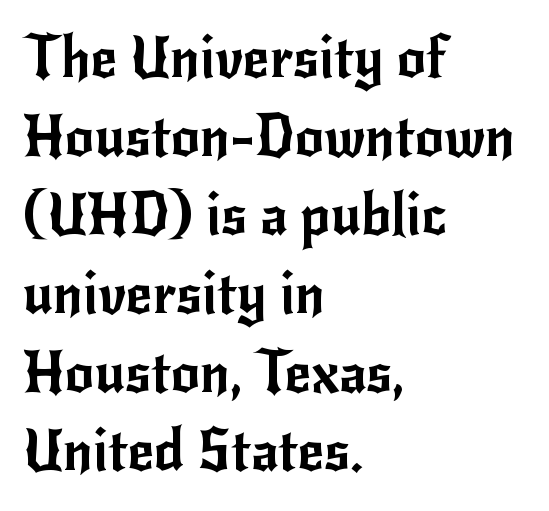
The passage shown has conventional tracking throughout. Beneath every word, the page is bare. It's the straight-up-and-down kind of type. Note: no serifs on the glyphs. Horizontally, the lines are justified to the leading edge only. The passage shown is typed in a proportional face where columns would drift.
